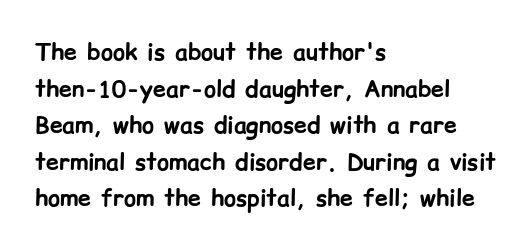
The image shows 23 px bold type, upright; set left-aligned, normal line spacing (1.59x), normal letter spacing, not underlined.
